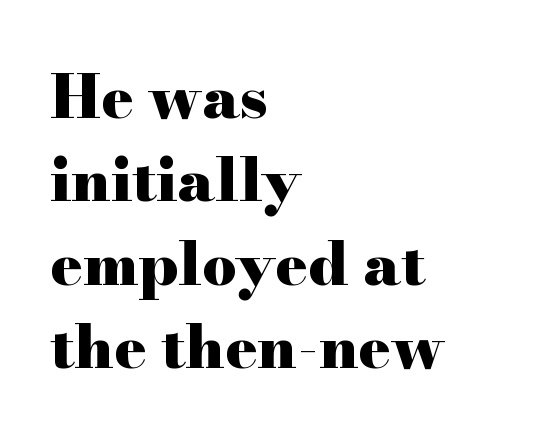
{"serif": "yes", "italic": "no", "bold": "yes", "weight": "heavy", "width": "wide", "stroke_contrast": "high", "x_height": "small", "monospaced": "no", "underline": "no", "align": "left", "line_spacing": "normal", "line_spacing_ratio": 1.39, "letter_spacing": "normal", "letter_spacing_em": 0.0, "glyph_px": 60}
